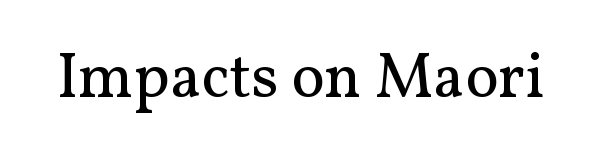
Q: Is the text bold? A: No.
Q: Is the text italic (slanted)? A: No, it is upright.
Q: Is the typeface a serif or a sans-serif typeface? A: Serif.
Q: Is the text underlined? A: No.
Q: Is the spacing between letters normal or unusually wide? A: Normal.
Q: Width (condensed, normal, or wide)? A: Normal.
Q: Stroke contrast? A: Medium.
Q: x-height? A: Medium.
Q: Monospaced? A: No.
